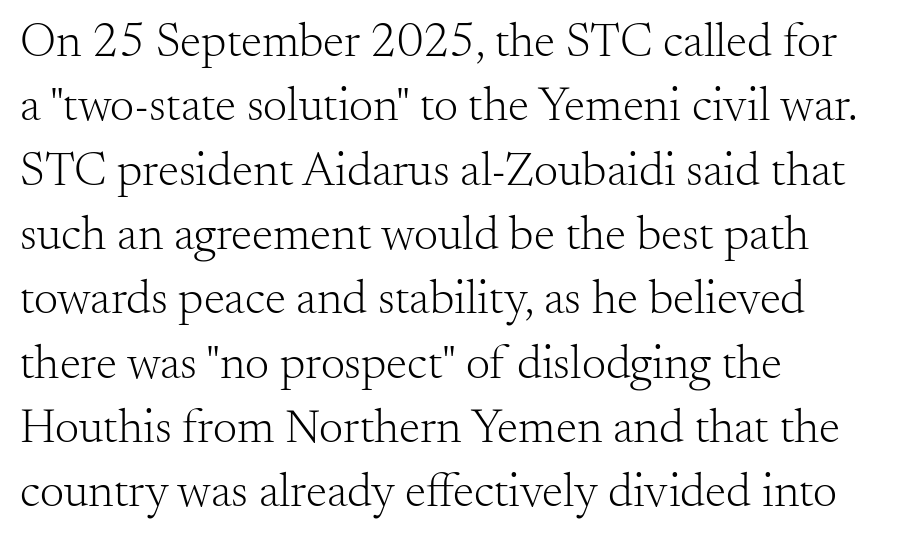
{"serif": "yes", "italic": "no", "bold": "no", "weight": "light", "width": "normal", "stroke_contrast": "medium", "x_height": "small", "monospaced": "no", "underline": "no", "align": "left", "line_spacing": "normal", "line_spacing_ratio": 1.34, "letter_spacing": "normal", "letter_spacing_em": 0.0, "glyph_px": 48}
